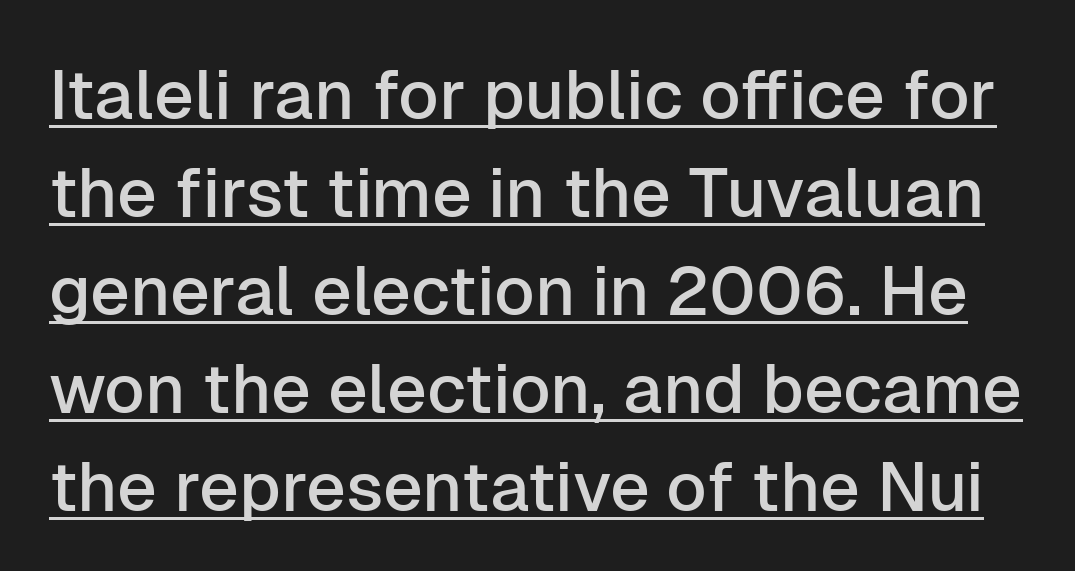
The face used here is a sans, in the tradition of grotesques and geometrics. Here the glyphs are tracked normally, forming tight word shapes. The rows are spaced the way most documents space them. The lettering is marked with a stroke running underneath it. This sample has the flowing, uneven cadence of proportional lettering.
